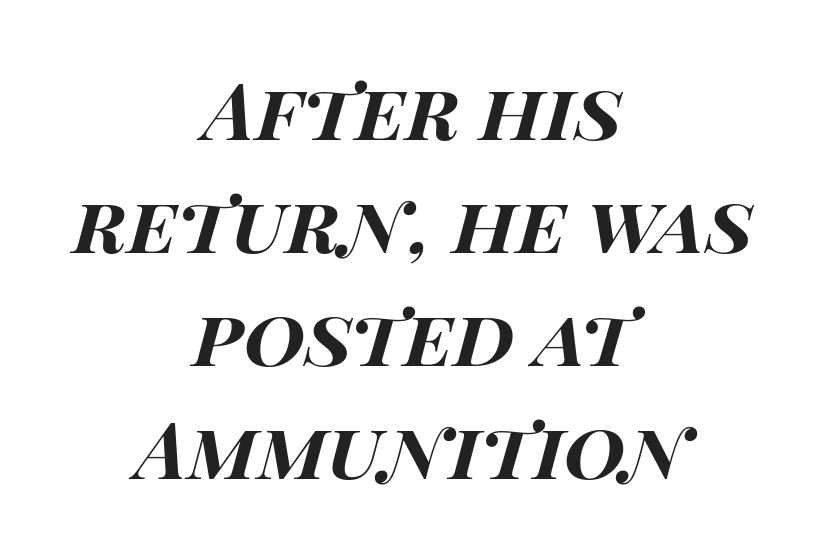
The image shows 79 px bold, wide type, italic (leaning right); set centered, normal line spacing (1.43x), normal letter spacing, not underlined; high stroke contrast and a large x-height.
